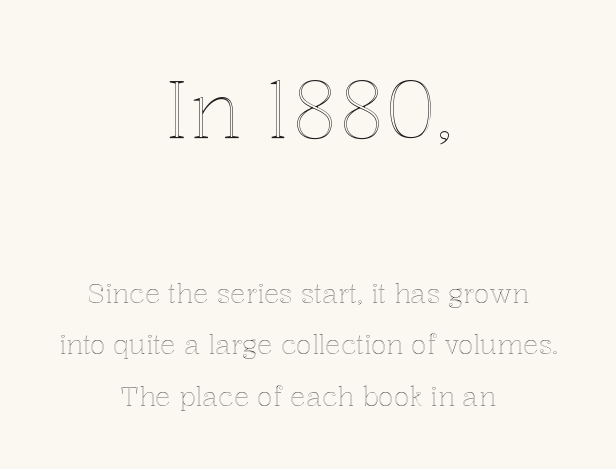
The image shows 79 px text type, upright; set centered, loose line spacing (1.98x), normal letter spacing, not underlined; the first (top) block is 3.04x larger; a medium x-height.
